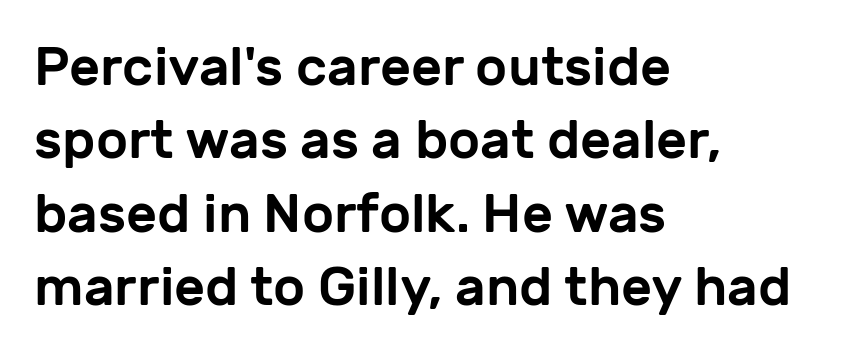
Q: Is the text italic (slanted)? A: No, it is upright.
Q: Is the typeface a serif or a sans-serif typeface? A: Sans-serif.
Q: Is the text underlined? A: No.
Q: How is the paragraph aligned? A: Left-aligned.
Q: Is the spacing between letters normal or unusually wide? A: Normal.
Q: Is the spacing between lines tight, normal or loose? A: Normal.
Q: Width (condensed, normal, or wide)? A: Normal.
Q: Stroke contrast? A: Low.
Q: x-height? A: Medium.
Q: Monospaced? A: No.
